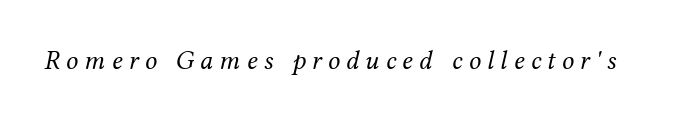
{"italic": "yes", "lean": "right", "slant_degrees": 12, "bold": "no", "underline": "no", "letter_spacing": "wide", "letter_spacing_em": 0.23, "glyph_px": 27}
